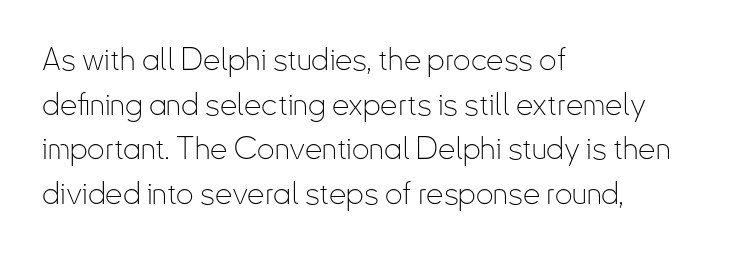
{"serif": "no", "italic": "no", "bold": "no", "weight": "thin", "width": "condensed", "stroke_contrast": "low", "x_height": "small", "monospaced": "no", "underline": "no", "align": "left", "line_spacing": "normal", "line_spacing_ratio": 1.44, "letter_spacing": "normal", "letter_spacing_em": 0.0, "glyph_px": 31}
